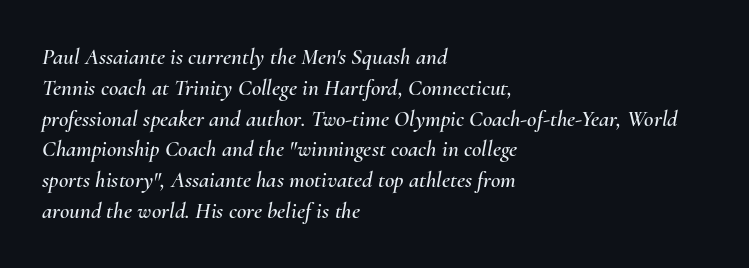
The image shows 23 px text type, italic (leaning right); set left-aligned, normal line spacing (1.34x), normal letter spacing, not underlined.
